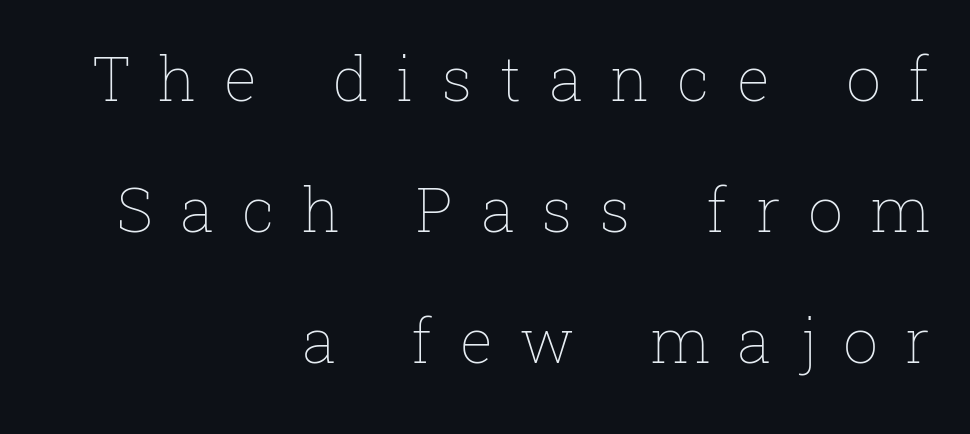
Spacing between characters has been opened up far beyond the box default. Interline gaps are noticeably wide in this sample. The letters advance in unequal steps, a hallmark of proportional type. Unlike italic type, these characters show no tilt at all.
